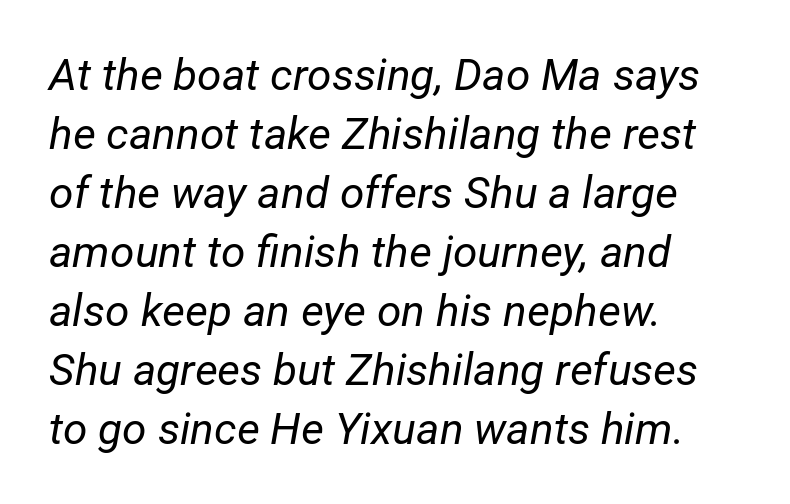
Vertical stems look standard width or narrower in stroke. Nobody drew a line under any word here. Is the block centered? No — it sits flush against the left margin. The face used here is proportionally spaced, like ordinary book or web type.
